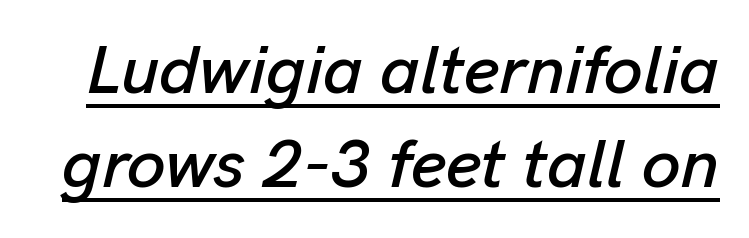
Q: Is the text italic (slanted)? A: Yes, it leans right by about 13 degrees.
Q: Is the text underlined? A: Yes.
Q: Is the spacing between letters normal or unusually wide? A: Normal.
Q: Is the spacing between lines tight, normal or loose? A: Normal.
Q: Width (condensed, normal, or wide)? A: Normal.
Q: Stroke contrast? A: Low.
Q: x-height? A: Medium.
Q: Monospaced? A: No.
